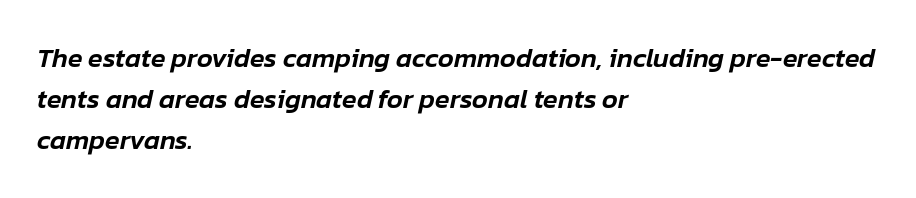
Tall strokes in this sample are angled rather than plumb. The rendering uses a moderate line-height, typical for paragraphs. Alignment: flush left. Check under the words: just untouched page.
